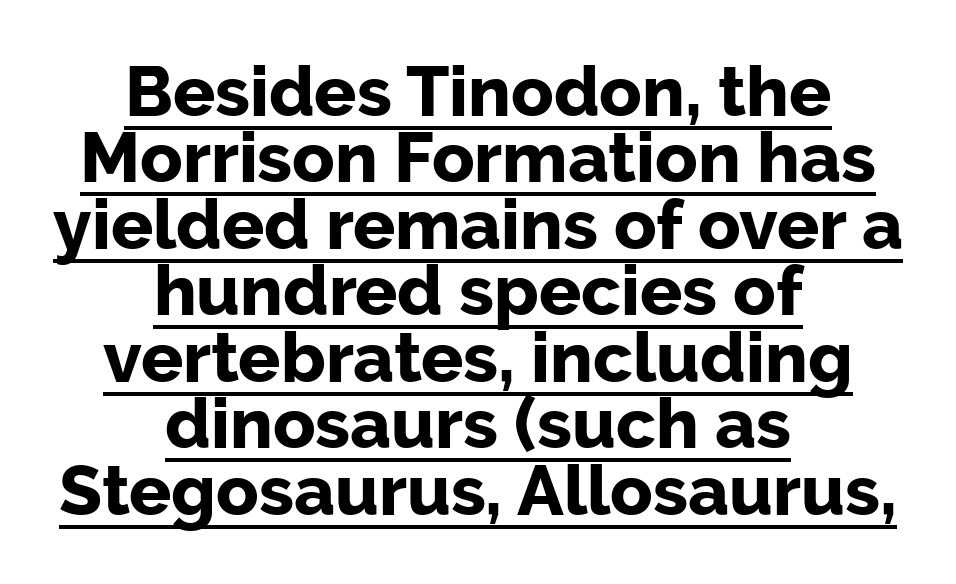
The rendered words wear a rule along their underside. These lines keep a tight, regular rhythm from letter to letter. The rendering uses a bold face; every stroke is thick and dark. The rendering uses natural spacing where letterforms have individual widths.
